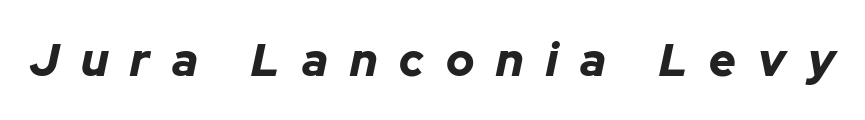
{"italic": "yes", "lean": "right", "slant_degrees": 12, "bold": "yes", "weight": "bold", "width": "normal", "stroke_contrast": "low", "x_height": "medium", "monospaced": "no", "underline": "no", "letter_spacing": "wide", "letter_spacing_em": 0.48, "glyph_px": 46}
